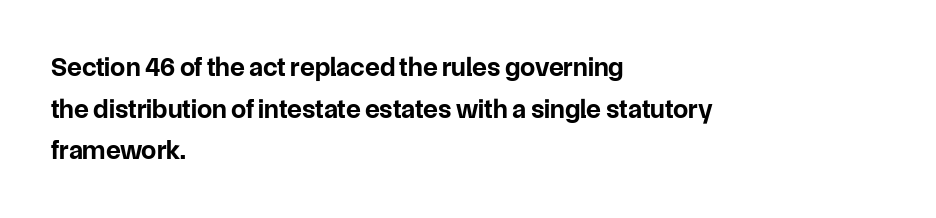
This sample keeps an unexceptional amount of space between lines. Which margin do the lines hug? The left one — the right edge is uneven. The specimen omits any rule beneath the text block's lines. Students, note that the glyphs here touch the page at normal intervals. This is heavy type, rendered in bold.
